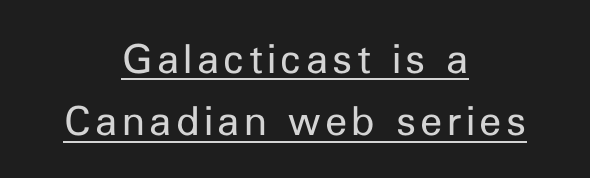
Q: Is the text bold? A: No.
Q: Is the text italic (slanted)? A: No, it is upright.
Q: Is the typeface a serif or a sans-serif typeface? A: Sans-serif.
Q: Is the text underlined? A: Yes.
Q: How is the paragraph aligned? A: Centered.
Q: Is the spacing between lines tight, normal or loose? A: Normal.
Q: Width (condensed, normal, or wide)? A: Normal.
Q: Stroke contrast? A: Low.
Q: x-height? A: Medium.
Q: Monospaced? A: No.
